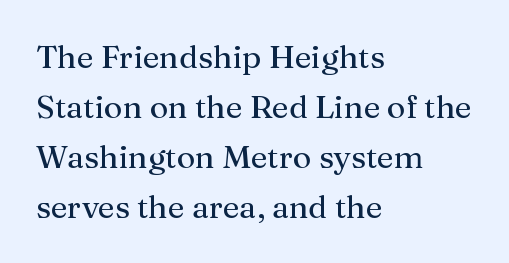
The gap between lines stays unmarked. How would I describe the line gaps? Plain and ordinary. Compared with a centered layout, this one pins lines to the left instead. What kind of face is this? One with serifs.
